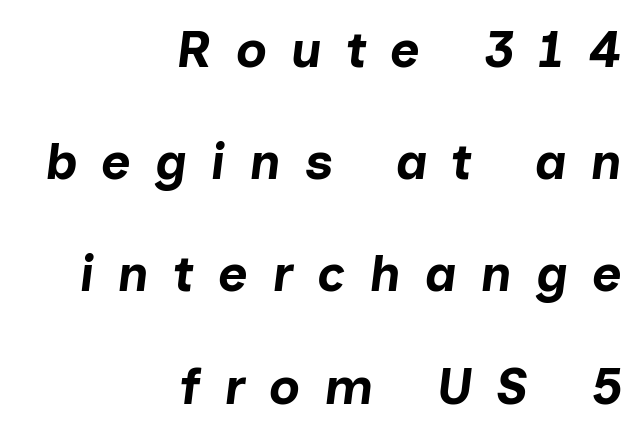
An italicized treatment has been applied to the whole sample. The paragraph shown leans on its right margin. Characters follow at a spacing far wider than the type designer built in. Rows of type keep a wide berth in the vertical direction. Typographic density is high because the face is bold.
